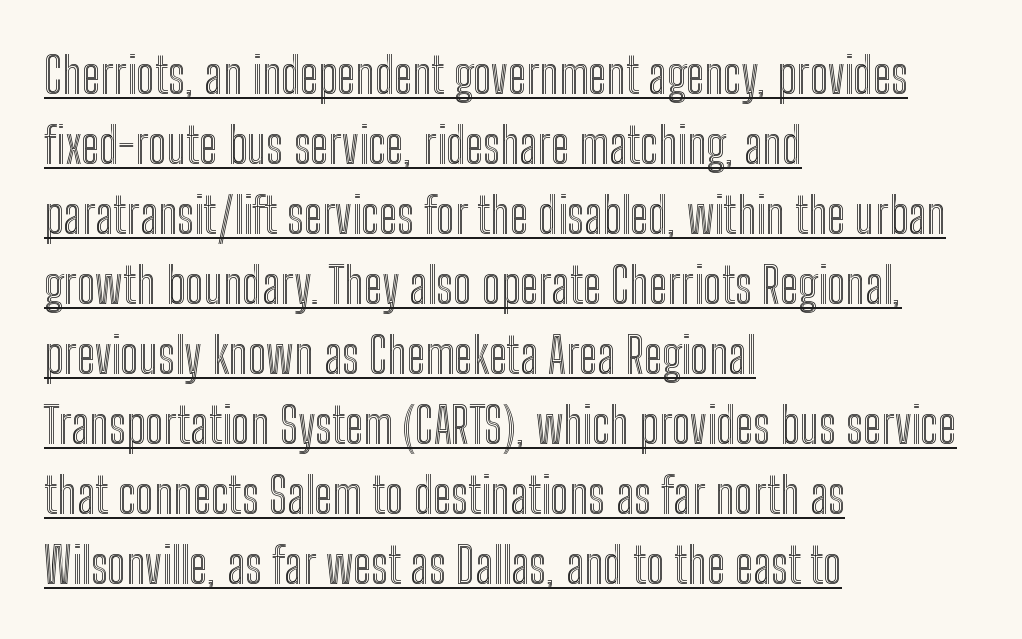
What decoration does the sample have? An underline. Posture: upright roman. A typesetter would call this leading conventional body-copy spacing. The face used here is proportionally spaced, like ordinary book or web type. The rag falls on the right side of this text block. The tracking reads as untouched default to a designer's eye.
